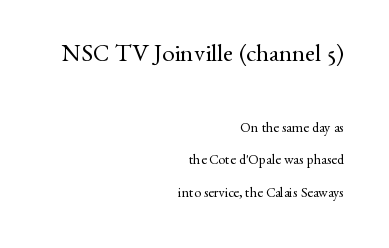
Q: Is the text bold? A: No.
Q: Is the text italic (slanted)? A: No, it is upright.
Q: Is the text underlined? A: No.
Q: How is the paragraph aligned? A: Right-aligned.
Q: Is the spacing between letters normal or unusually wide? A: Normal.
Q: Is the spacing between lines tight, normal or loose? A: Loose.
Q: Which block of text is set in a larger size, the first (top) or the second (bottom)? A: The first (top) one.
